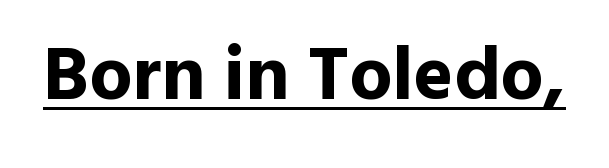
{"serif": "no", "italic": "no", "bold": "yes", "weight": "bold", "width": "normal", "x_height": "medium", "monospaced": "no", "underline": "yes", "letter_spacing": "normal", "letter_spacing_em": 0.0, "glyph_px": 76}
